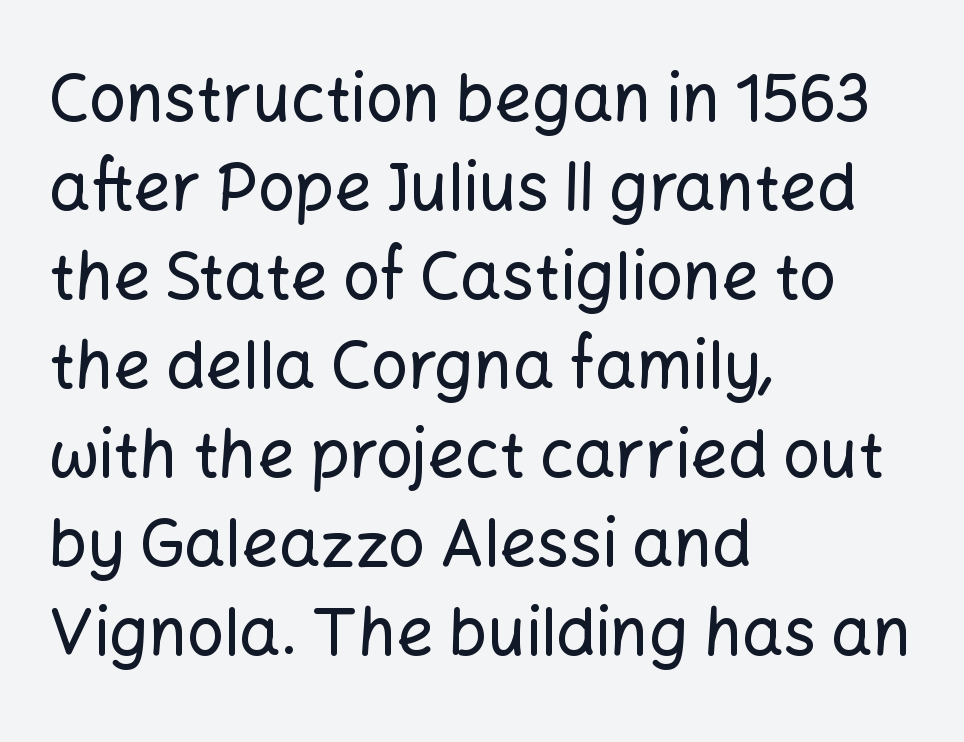
{"serif": "no", "italic": "no", "width": "normal", "stroke_contrast": "low", "x_height": "medium", "monospaced": "no", "underline": "no", "align": "left", "line_spacing": "normal", "line_spacing_ratio": 1.37, "letter_spacing": "normal", "letter_spacing_em": 0.0, "glyph_px": 65}
